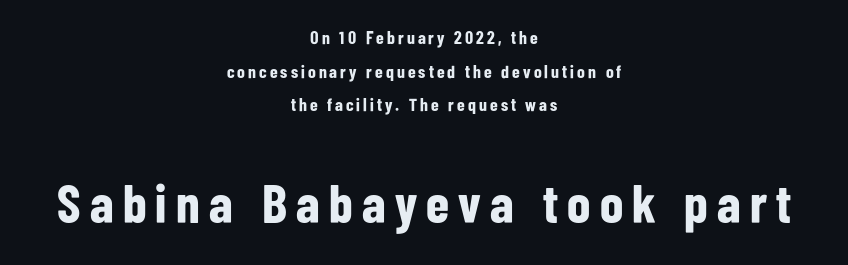
{"serif": "no", "italic": "no", "bold": "yes", "weight": "bold", "width": "condensed", "stroke_contrast": "low", "x_height": "medium", "monospaced": "no", "underline": "no", "align": "center", "line_spacing_ratio": 1.87, "larger_block": "second", "size_ratio": 3.0, "glyph_px": 54}
